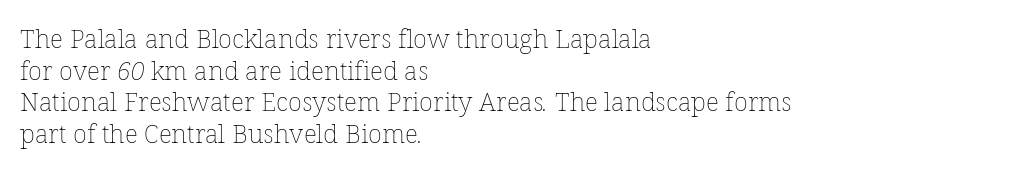
{"bold": "no", "underline": "no", "align": "left", "line_spacing_ratio": 1.22, "letter_spacing": "normal", "letter_spacing_em": 0.0, "glyph_px": 26}
